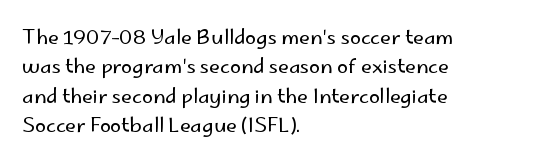
{"italic": "no", "bold": "no", "underline": "no", "align": "left", "line_spacing": "normal", "line_spacing_ratio": 1.47, "letter_spacing": "normal", "letter_spacing_em": 0.0, "glyph_px": 20}
